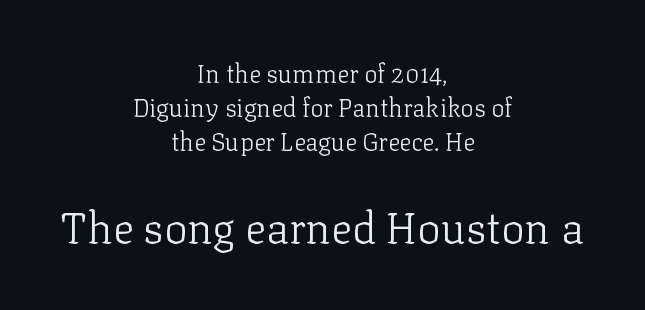
Stroke mass is kept to a normal reading level or below. Every stem runs plumb, perpendicular to the baseline. Words float on clear page, feet unadorned. Typeset on center — no edge is straight. Honestly, the row spacing looks completely unremarkable. In this sample the second text group is rendered at the bigger scale.
